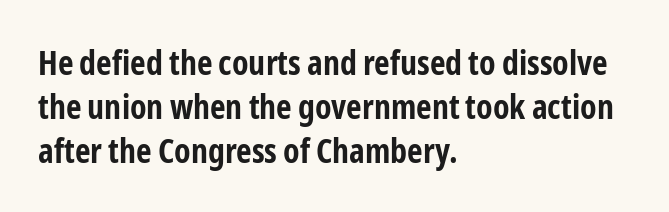
Q: Is the text bold? A: Yes.
Q: Is the text italic (slanted)? A: No, it is upright.
Q: Is the typeface a serif or a sans-serif typeface? A: Sans-serif.
Q: Is the text underlined? A: No.
Q: How is the paragraph aligned? A: Left-aligned.
Q: Is the spacing between letters normal or unusually wide? A: Normal.
Q: Is the spacing between lines tight, normal or loose? A: Normal.
Q: Width (condensed, normal, or wide)? A: Condensed.
Q: Stroke contrast? A: Low.
Q: x-height? A: Medium.
Q: Monospaced? A: No.
